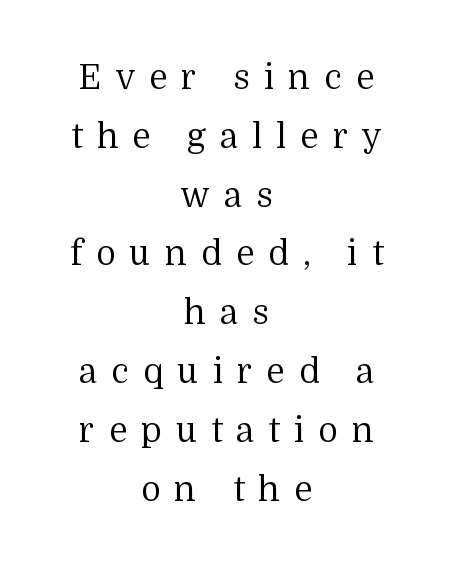
Q: Is the text bold? A: No.
Q: Is the text italic (slanted)? A: No, it is upright.
Q: Is the typeface a serif or a sans-serif typeface? A: Serif.
Q: Is the text underlined? A: No.
Q: How is the paragraph aligned? A: Centered.
Q: Is the spacing between letters normal or unusually wide? A: Unusually wide.
Q: Width (condensed, normal, or wide)? A: Normal.
Q: Stroke contrast? A: Medium.
Q: x-height? A: Medium.
Q: Monospaced? A: No.
